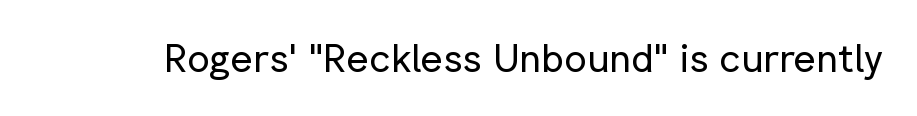
Q: Is the text bold? A: No.
Q: Is the text italic (slanted)? A: No, it is upright.
Q: Is the typeface a serif or a sans-serif typeface? A: Sans-serif.
Q: Is the text underlined? A: No.
Q: Is the spacing between letters normal or unusually wide? A: Normal.
Q: Width (condensed, normal, or wide)? A: Normal.
Q: Stroke contrast? A: Low.
Q: x-height? A: Medium.
Q: Monospaced? A: No.
